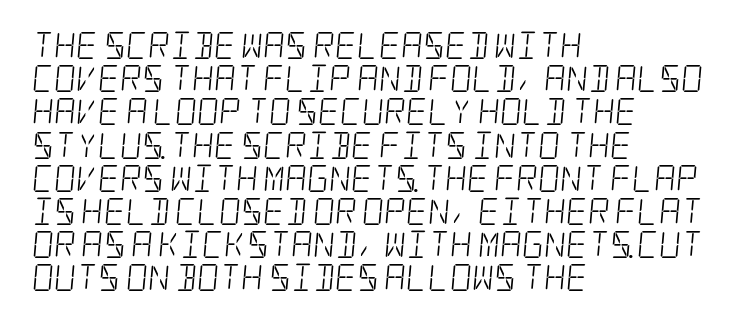
Q: Is the text bold? A: No.
Q: Is the text underlined? A: No.
Q: How is the paragraph aligned? A: Left-aligned.
Q: Is the spacing between letters normal or unusually wide? A: Normal.
